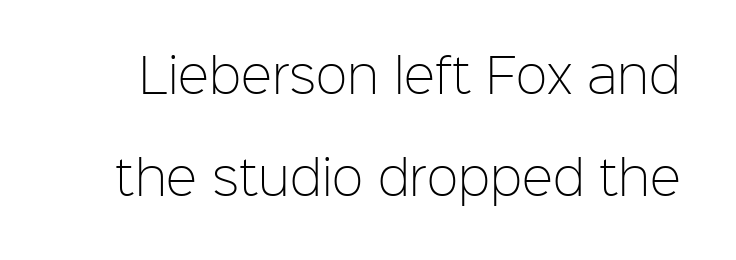
Q: Is the text bold? A: No.
Q: Is the text italic (slanted)? A: No, it is upright.
Q: Is the typeface a serif or a sans-serif typeface? A: Sans-serif.
Q: Is the text underlined? A: No.
Q: Is the spacing between letters normal or unusually wide? A: Normal.
Q: Is the spacing between lines tight, normal or loose? A: Loose.
Q: Width (condensed, normal, or wide)? A: Normal.
Q: Stroke contrast? A: Low.
Q: x-height? A: Medium.
Q: Monospaced? A: No.
